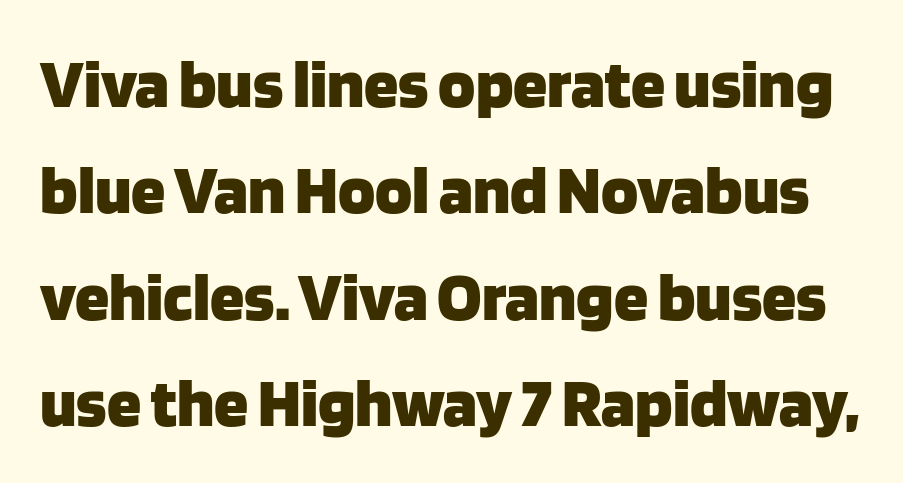
Q: Is the text bold? A: Yes.
Q: Is the text italic (slanted)? A: No, it is upright.
Q: Is the typeface a serif or a sans-serif typeface? A: Sans-serif.
Q: Is the text underlined? A: No.
Q: Is the spacing between letters normal or unusually wide? A: Normal.
Q: Is the spacing between lines tight, normal or loose? A: Normal.
Q: Width (condensed, normal, or wide)? A: Normal.
Q: Stroke contrast? A: Low.
Q: x-height? A: Large.
Q: Monospaced? A: No.
